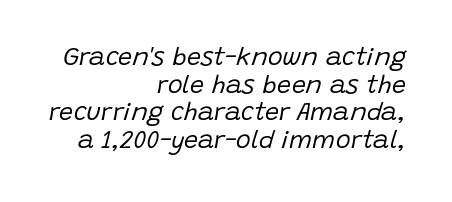
{"italic": "yes", "lean": "right", "slant_degrees": 15, "bold": "no", "underline": "no", "align": "right", "line_spacing": "tight", "line_spacing_ratio": 1.11, "letter_spacing": "normal", "letter_spacing_em": 0.0, "glyph_px": 25}
